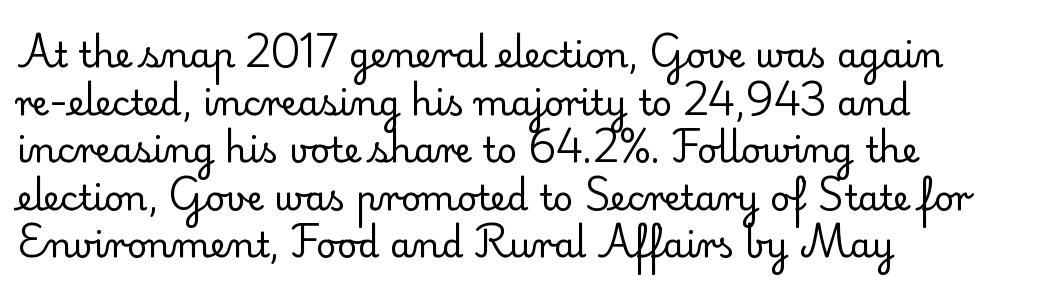
This sample has the flowing, uneven cadence of proportional lettering. Baseline-to-baseline distance is the conventional proportion of letter height. The horizontal fit of the characters is conventional and even. It's the straight-up-and-down kind of type. Underline: absent.
